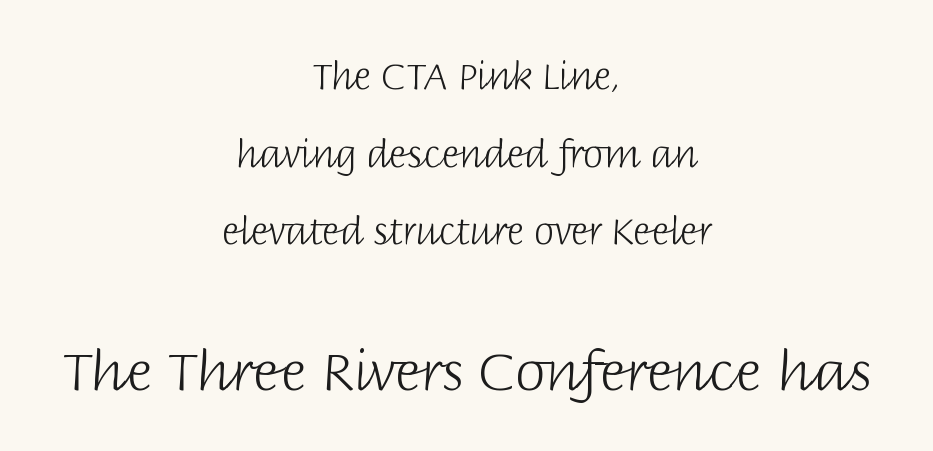
The letters stand upright; this is a roman face. The composition opens small and finishes big. The glyphs are unaccompanied by any horizontal stroke below them. Weight class: somewhere from thin through regular.
